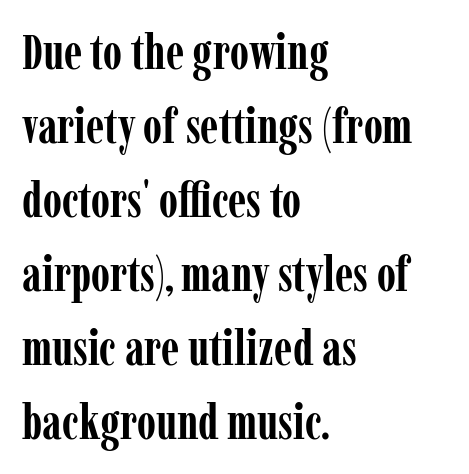
{"serif": "yes", "italic": "no", "bold": "yes", "weight": "semibold", "width": "condensed", "stroke_contrast": "low", "x_height": "medium", "monospaced": "no", "underline": "no", "align": "left", "line_spacing": "normal", "line_spacing_ratio": 1.51, "letter_spacing": "normal", "letter_spacing_em": 0.0, "glyph_px": 49}
